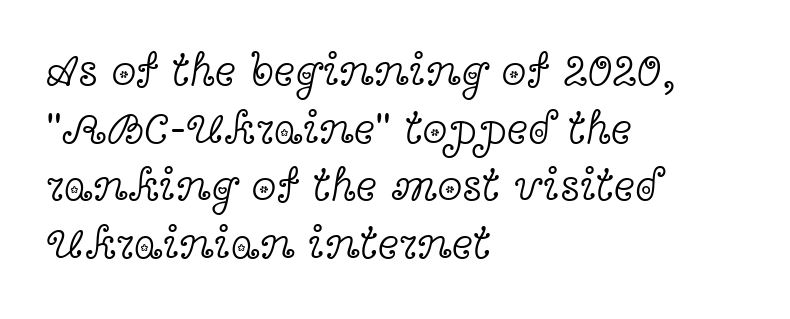
The image shows 45 px light, wide serif type, upright; set left-aligned, normal line spacing (1.28x), normal letter spacing, not underlined; a medium x-height.
